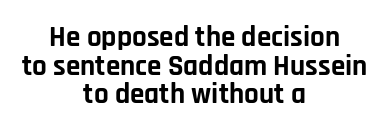
Short note: letters normally spaced. These lines carry a lot of weight — the face is fully bold. The text was rendered using a sans face with plain stroke endings. Tightly led — the rows are bunched.
